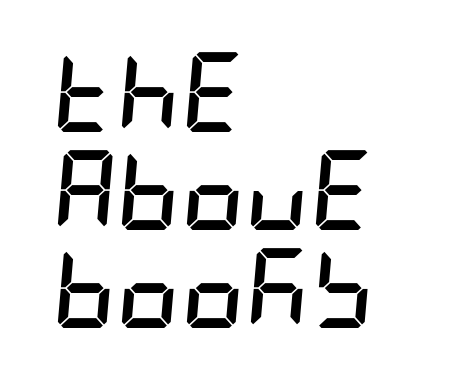
Clear beneath every line of the passage. How are the letters spaced? Ordinarily, with no added tracking. These lines were composed using italics. The typesetting leans heavy: a genuine bold.
